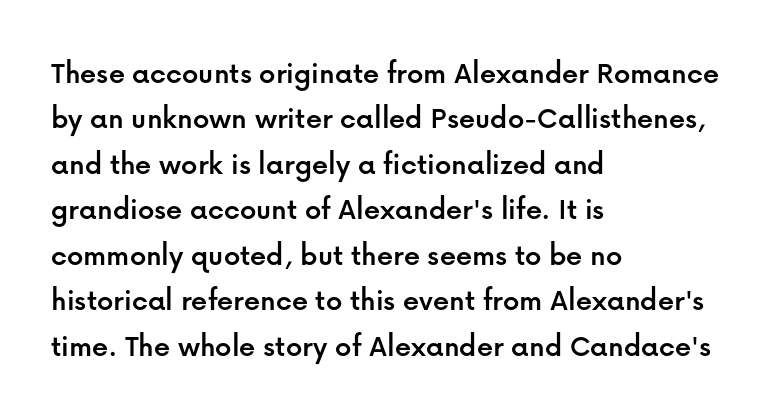
Serif or sans? Sans — the stroke terminals are bare. Rule under the text: the space is simply empty. The letters advance in unequal steps, a hallmark of proportional type. Tracking value appears to be zero — textbook default spacing.
